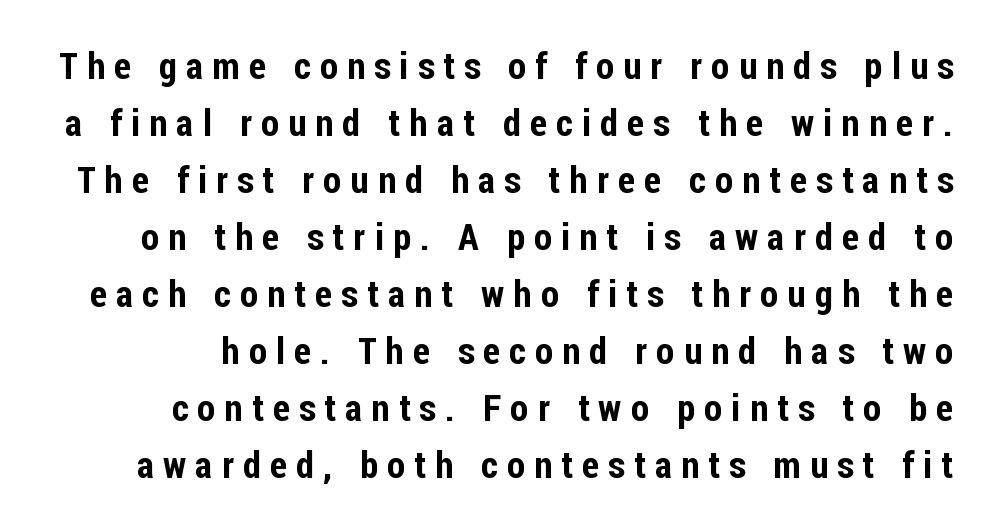
The glyphs in this specimen are sans serif. The line texture is sparse and dotted thanks to wide tracking. The letters advance in unequal steps, a hallmark of proportional type. This rendering features lettering with no underline. Style check: upright. Compared with typical paragraphs, the rows here are spaced about the same.
